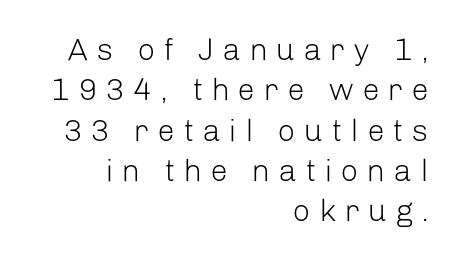
Vertical spacing — default. The face looks like a standard text weight, possibly lighter. The lines are quadded right. Posture: upright roman. Character widths vary here, with narrow letters taking less room than wide ones.
